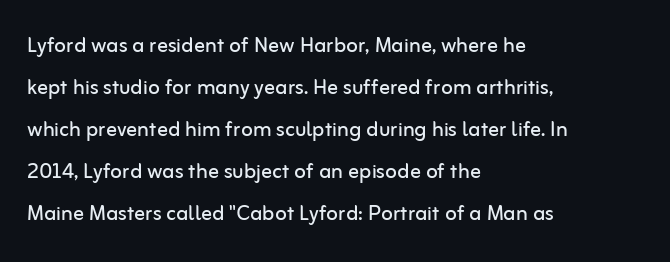
{"italic": "no", "bold": "no", "underline": "no", "align": "left", "line_spacing": "normal", "line_spacing_ratio": 1.56, "letter_spacing": "normal", "letter_spacing_em": 0.0, "glyph_px": 27}
